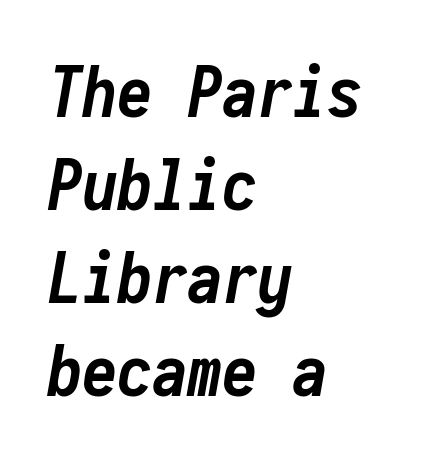
Is this a fixed-width face? Yes — each glyph sits in an identical cell. The horizontal fit of the characters is conventional and even. Descender tails drop into unmarked territory. Notice how descenders clear the ascenders below comfortably — that's standard leading. The passage is arranged the way most books set body copy — flush left.
